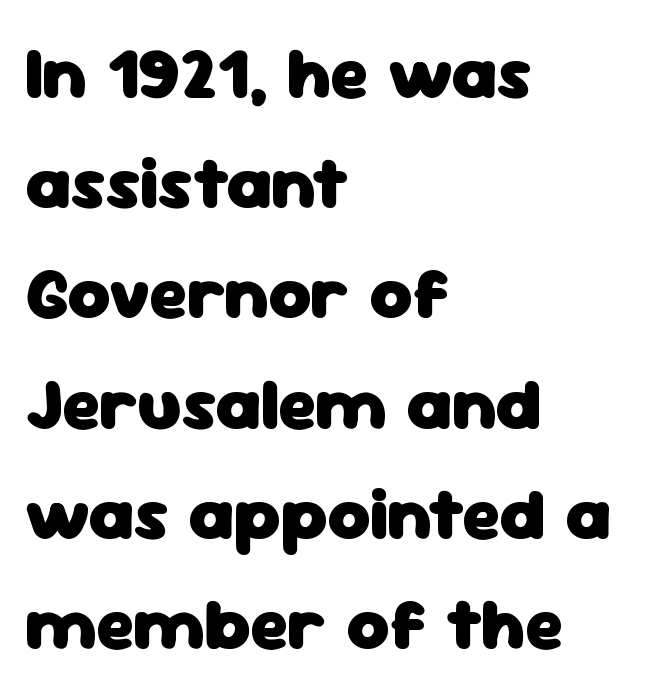
The image shows 73 px heavy sans-serif type, upright; set left-aligned, normal line spacing (1.51x), normal letter spacing, not underlined; low stroke contrast and a medium x-height.
